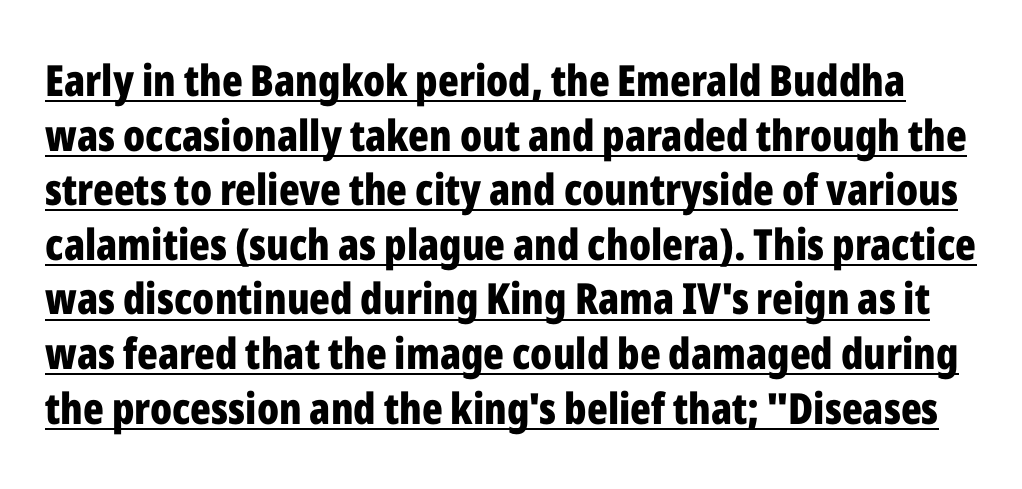
Spacing verdict: proportional, widths tailored to each character. Students, note that the glyphs here touch the page at normal intervals. Ascenders rise straight up at ninety degrees. These words are printed bold, with thick strokes throughout. You can see a thin bar hugging the bottom of the glyphs. Each letter's strokes conclude bluntly, with no projecting serifs.
